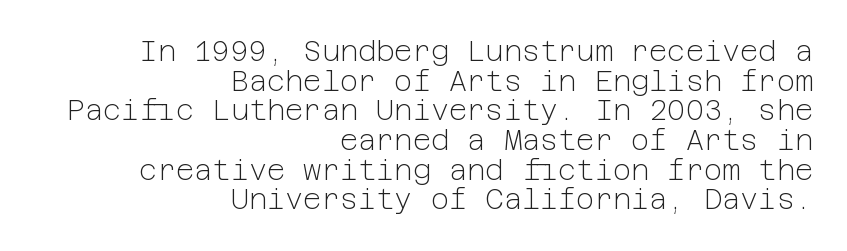
The image shows 28 px light sans-serif type, upright; set right-aligned, tight line spacing (1.06x), normal letter spacing, not underlined; low stroke contrast and a medium x-height.
